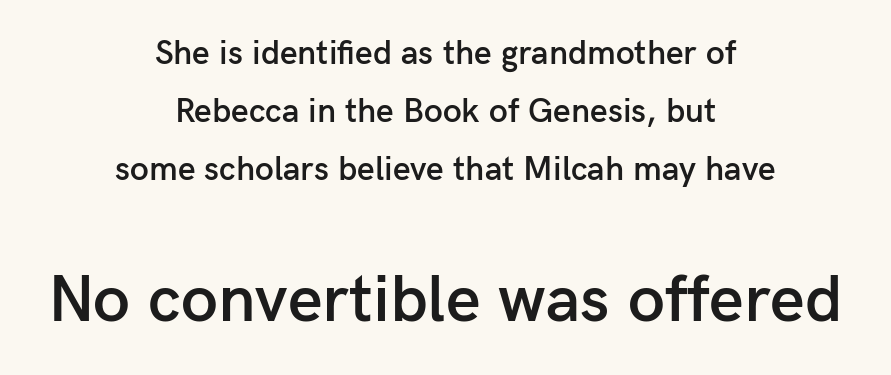
{"serif": "no", "italic": "no", "bold": "semi", "weight": "semibold", "width": "normal", "stroke_contrast": "low", "x_height": "medium", "monospaced": "no", "underline": "no", "align": "center", "line_spacing": "normal", "line_spacing_ratio": 1.7, "letter_spacing": "normal", "letter_spacing_em": 0.0, "larger_block": "second", "size_ratio": 1.97, "glyph_px": 67}
